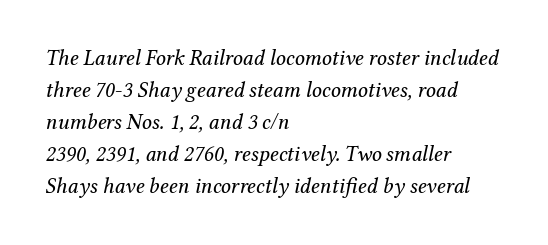
Q: Is the text bold? A: No.
Q: Is the text italic (slanted)? A: Yes, it leans right by about 12 degrees.
Q: Is the text underlined? A: No.
Q: How is the paragraph aligned? A: Left-aligned.
Q: Is the spacing between letters normal or unusually wide? A: Normal.
Q: Is the spacing between lines tight, normal or loose? A: Normal.
